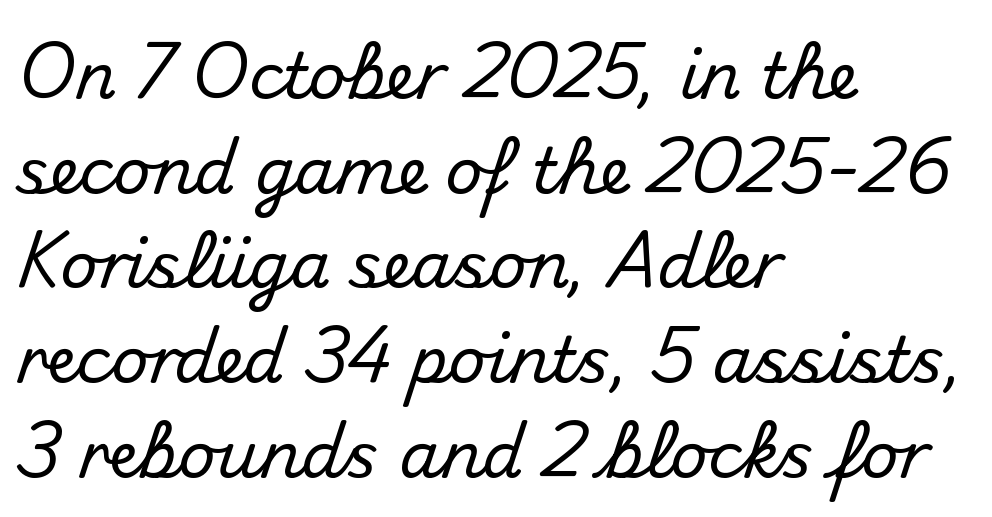
Q: Is the text italic (slanted)? A: Yes.
Q: Is the typeface a serif or a sans-serif typeface? A: Sans-serif.
Q: Is the text underlined? A: No.
Q: How is the paragraph aligned? A: Left-aligned.
Q: Is the spacing between letters normal or unusually wide? A: Normal.
Q: Is the spacing between lines tight, normal or loose? A: Normal.
Q: Width (condensed, normal, or wide)? A: Normal.
Q: Stroke contrast? A: Medium.
Q: x-height? A: Small.
Q: Monospaced? A: No.
